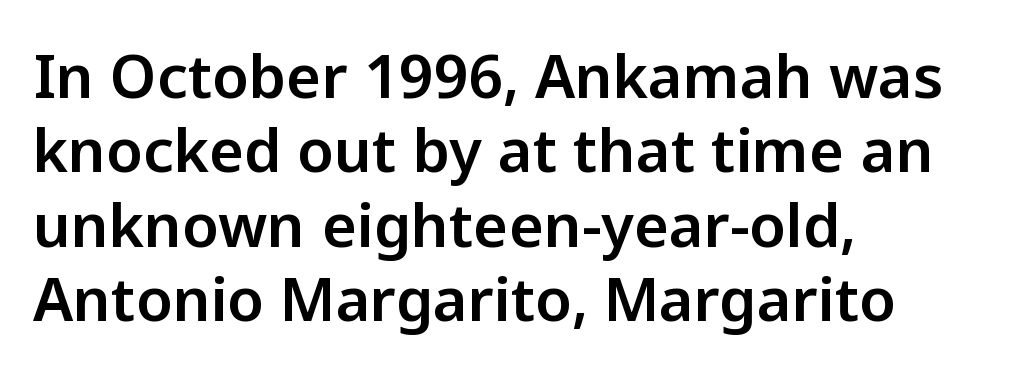
{"serif": "no", "italic": "no", "width": "normal", "stroke_contrast": "low", "x_height": "medium", "monospaced": "no", "underline": "no", "align": "left", "line_spacing_ratio": 1.24, "letter_spacing": "normal", "letter_spacing_em": 0.0, "glyph_px": 60}
